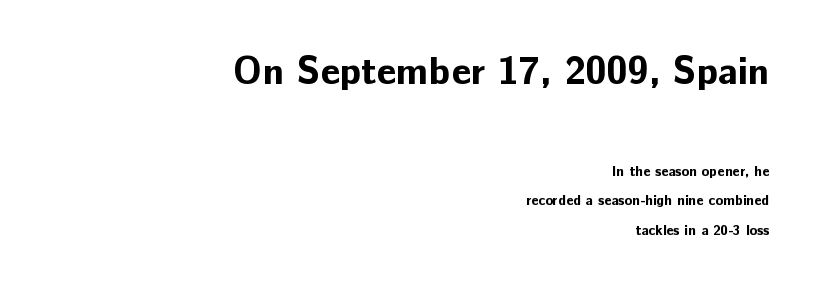
The compositor pushed each line to the right boundary. Is this a fixed-width face? No — the glyphs have proportional, varying widths. Each glyph is drawn with heavy, bold strokes. The face used here is rendered with its standard letterfit. The font family rendered here belongs to the sans-serif group. Is there much room between lines? Yes — plenty of vertical air separates them.
